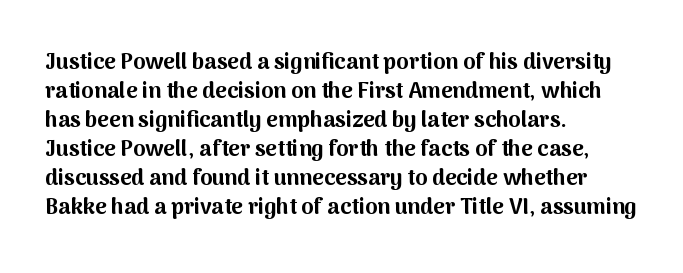
I'd describe the lettering as bold — thick and assertive. Line starts are locked; line ends wander. Nope, not italic — everything's standing straight. Only glyphs here, with clear space below each row.
